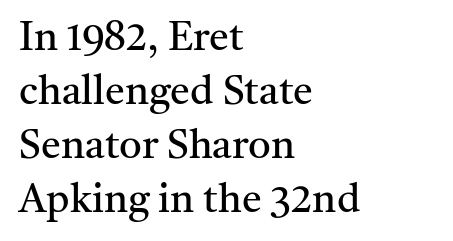
Is there much room between lines? A standard amount, neither cramped nor airy. The type is set solid horizontally, with unmodified tracking. Unmarked baselines from the first word to the last. Looks like regular typesetting: each glyph gets only the width it needs.
